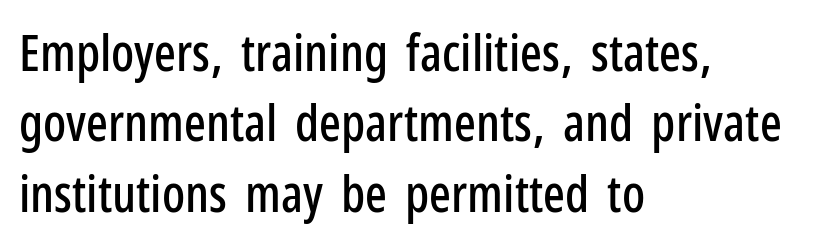
Q: Is the text italic (slanted)? A: No, it is upright.
Q: Is the typeface a serif or a sans-serif typeface? A: Sans-serif.
Q: Is the text underlined? A: No.
Q: How is the paragraph aligned? A: Left-aligned.
Q: Is the spacing between letters normal or unusually wide? A: Normal.
Q: Is the spacing between lines tight, normal or loose? A: Normal.
Q: Width (condensed, normal, or wide)? A: Condensed.
Q: Stroke contrast? A: Low.
Q: x-height? A: Medium.
Q: Monospaced? A: No.
